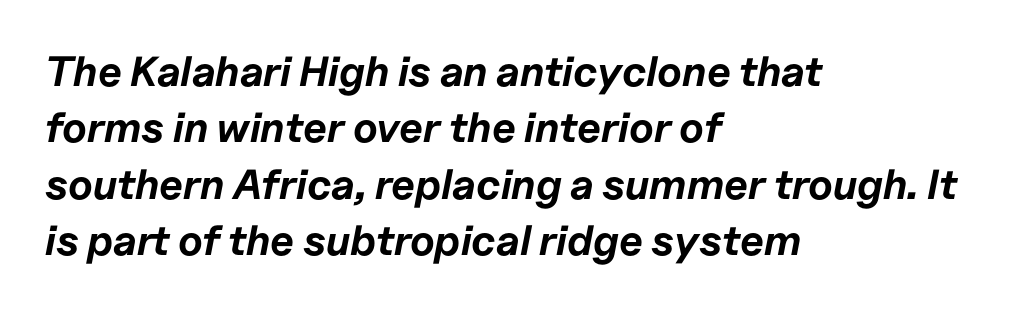
Q: Is the text bold? A: Yes.
Q: Is the text italic (slanted)? A: Yes, it leans right by about 11 degrees.
Q: Is the text underlined? A: No.
Q: How is the paragraph aligned? A: Left-aligned.
Q: Is the spacing between letters normal or unusually wide? A: Normal.
Q: Is the spacing between lines tight, normal or loose? A: Normal.
Q: Width (condensed, normal, or wide)? A: Normal.
Q: Stroke contrast? A: Low.
Q: x-height? A: Medium.
Q: Monospaced? A: No.
